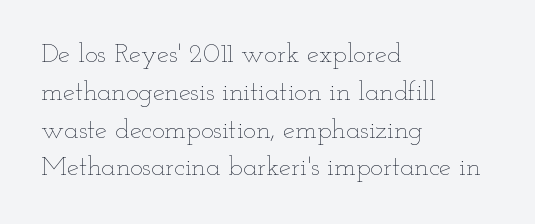
Short note: letters normally spaced. These lines are set flush left with a ragged right edge. The passage shown is not bold in any degree. Rows of type keep a routine distance in the vertical direction. This is the regular roman posture of the typeface.
